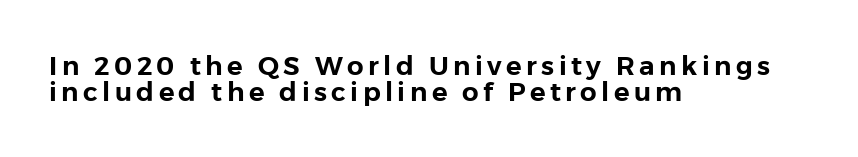
The image shows 26 px text type, upright; set left-aligned, tight line spacing (1.0x), not underlined.
